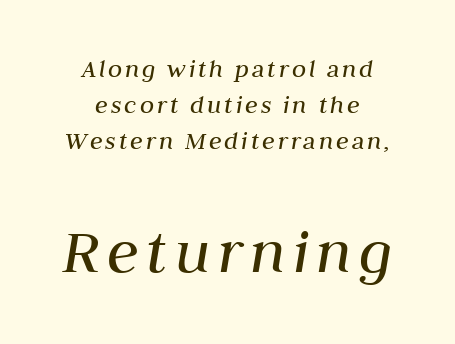
Nothing heavy about these letters — not bold at all. Character size in the trailing block exceeds that of the leading block. The area under the type is left untouched. The passage shown is typed in a proportional face where columns would drift.
